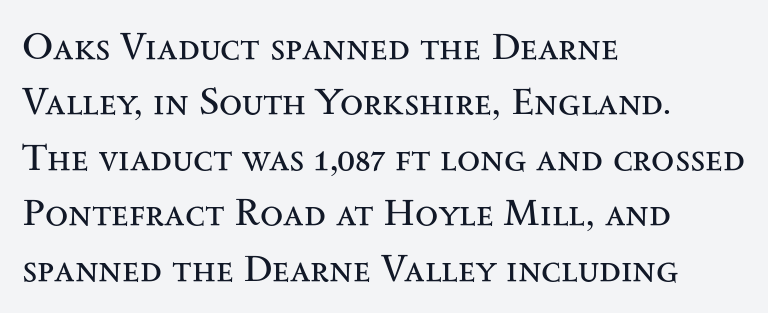
The image shows 38 px regular-weight, wide serif type, upright; set left-aligned, normal line spacing (1.46x), normal letter spacing, not underlined; medium stroke contrast and a small x-height.
